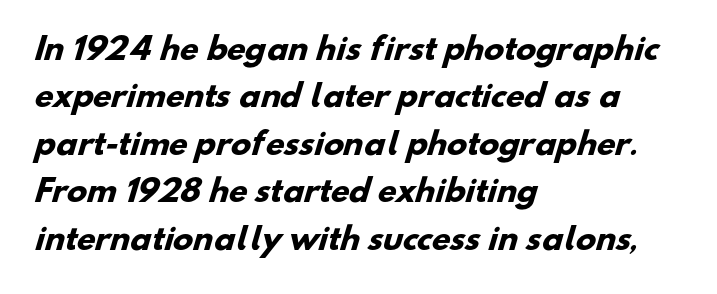
{"serif": "no", "bold": "yes", "weight": "heavy", "width": "normal", "stroke_contrast": "low", "x_height": "small", "monospaced": "no", "underline": "no", "align": "left", "line_spacing": "normal", "line_spacing_ratio": 1.58, "letter_spacing": "normal", "letter_spacing_em": 0.0, "glyph_px": 30}
